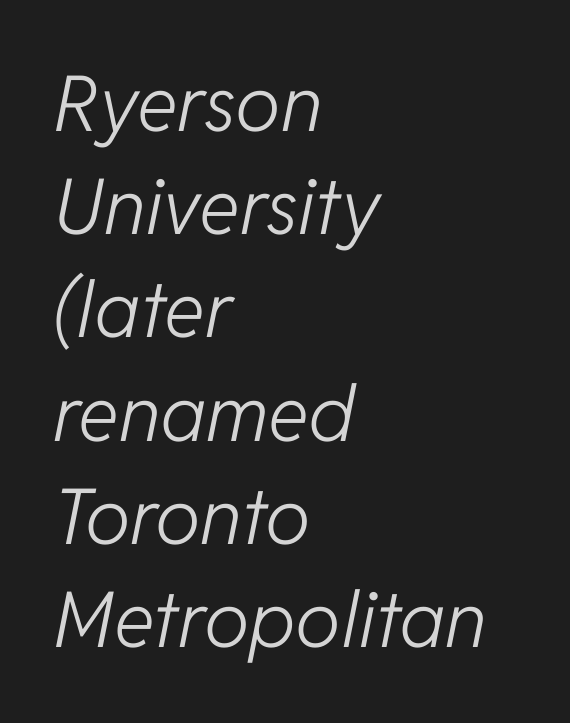
Weight: in the light-to-regular range. Do the characters align in a grid? No, the font is proportional. Beneath every word, the page is bare. Whoever set this chose a conventional vertical rhythm. Designer's note — italics engaged. The line texture is even and compact thanks to regular tracking.
